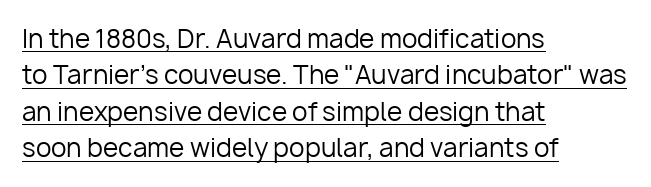
The image shows 25 px text type, upright; set left-aligned, normal line spacing (1.46x), normal letter spacing, underlined.
